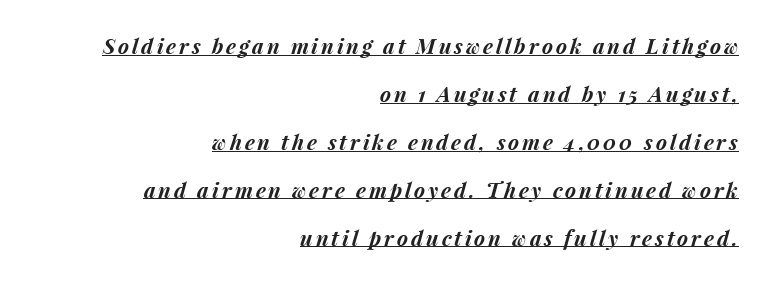
Whoever set this chose breathing room over compactness in the vertical rhythm. The typesetting leans heavy: a genuine bold. The passage shown is underscored from start to finish. The axis of the letterforms is tilted away from vertical. The typesetter chose a ragged-left arrangement here.
